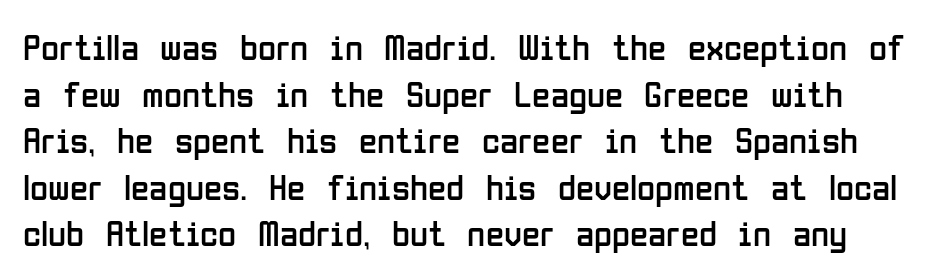
{"serif": "no", "italic": "no", "bold": "no", "weight": "regular", "width": "condensed", "stroke_contrast": "low", "x_height": "medium", "monospaced": "no", "underline": "no", "line_spacing": "normal", "line_spacing_ratio": 1.26, "letter_spacing": "normal", "letter_spacing_em": 0.0, "glyph_px": 37}
